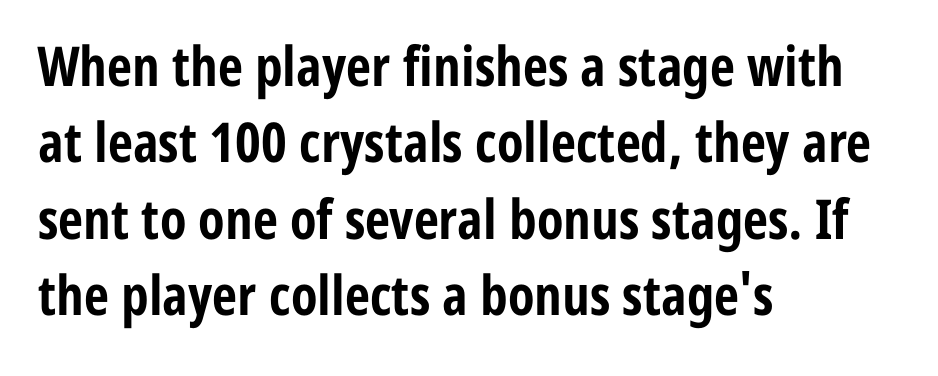
Q: Is the text bold? A: Yes.
Q: Is the text italic (slanted)? A: No, it is upright.
Q: Is the typeface a serif or a sans-serif typeface? A: Sans-serif.
Q: Is the text underlined? A: No.
Q: How is the paragraph aligned? A: Left-aligned.
Q: Is the spacing between letters normal or unusually wide? A: Normal.
Q: Is the spacing between lines tight, normal or loose? A: Normal.
Q: Width (condensed, normal, or wide)? A: Condensed.
Q: Stroke contrast? A: Low.
Q: x-height? A: Medium.
Q: Monospaced? A: No.
